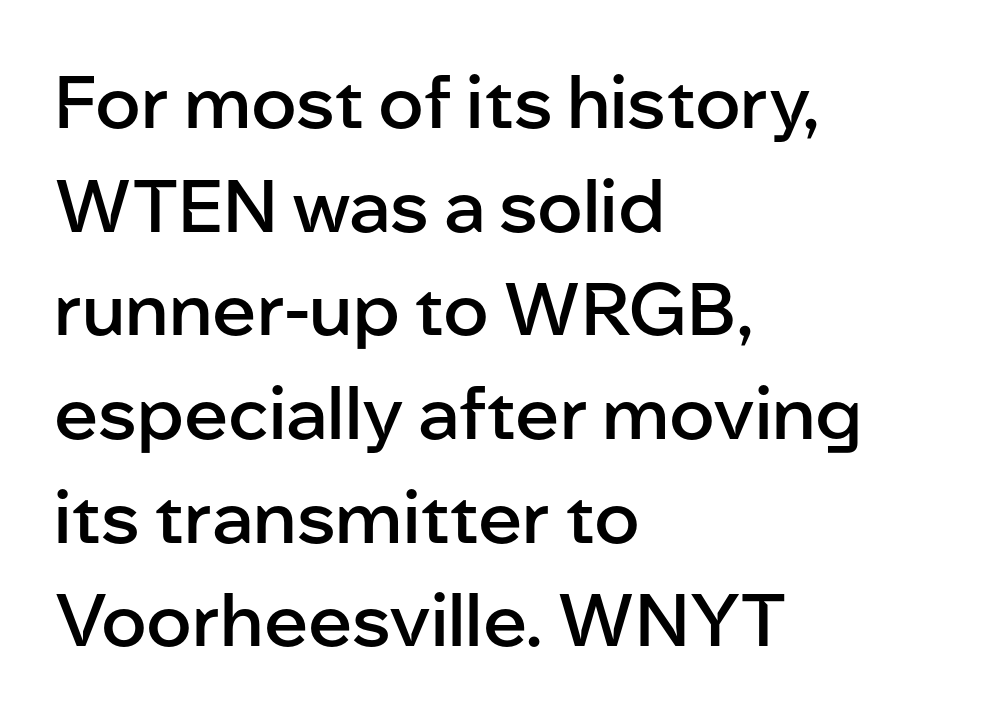
{"serif": "no", "italic": "no", "bold": "semi", "weight": "semibold", "width": "normal", "stroke_contrast": "low", "x_height": "medium", "monospaced": "no", "underline": "no", "align": "left", "line_spacing": "normal", "line_spacing_ratio": 1.42, "letter_spacing": "normal", "letter_spacing_em": 0.0, "glyph_px": 73}
